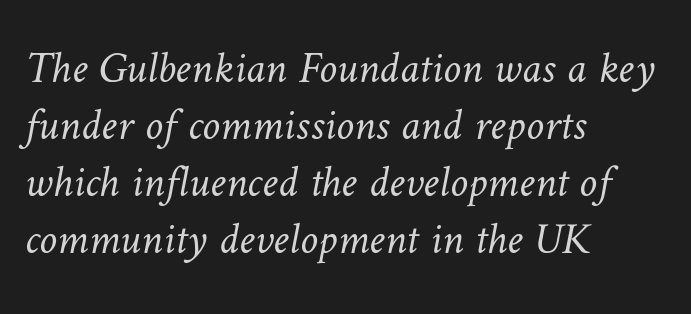
Q: Is the text bold? A: No.
Q: Is the text underlined? A: No.
Q: How is the paragraph aligned? A: Left-aligned.
Q: Is the spacing between letters normal or unusually wide? A: Normal.
Q: Is the spacing between lines tight, normal or loose? A: Normal.
Q: Width (condensed, normal, or wide)? A: Normal.
Q: Stroke contrast? A: Low.
Q: x-height? A: Medium.
Q: Monospaced? A: No.
